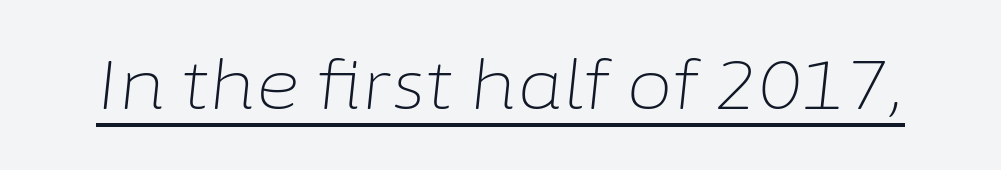
{"italic": "yes", "lean": "right", "slant_degrees": 6, "bold": "no", "weight": "light", "width": "normal", "stroke_contrast": "low", "x_height": "medium", "monospaced": "no", "underline": "yes", "letter_spacing": "normal", "letter_spacing_em": 0.0, "glyph_px": 68}
